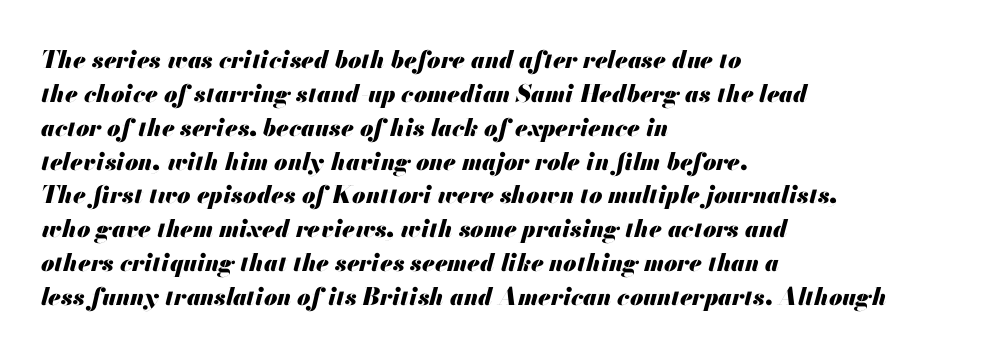
Q: Is the text bold? A: Yes.
Q: Is the text italic (slanted)? A: Yes, it leans right by about 13 degrees.
Q: Is the text underlined? A: No.
Q: How is the paragraph aligned? A: Left-aligned.
Q: Is the spacing between letters normal or unusually wide? A: Normal.
Q: Is the spacing between lines tight, normal or loose? A: Normal.
